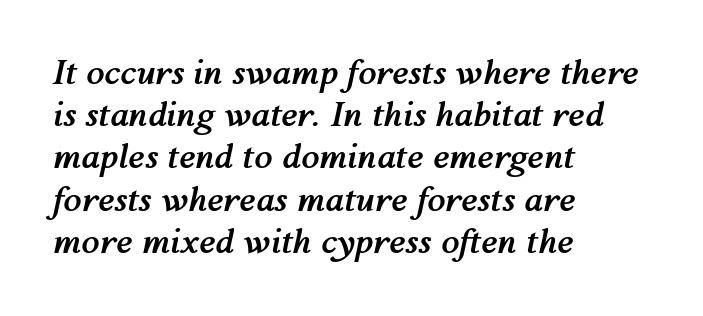
Q: Is the text bold? A: Yes.
Q: Is the text italic (slanted)? A: Yes, it leans right by about 12 degrees.
Q: Is the text underlined? A: No.
Q: How is the paragraph aligned? A: Left-aligned.
Q: Is the spacing between letters normal or unusually wide? A: Normal.
Q: Is the spacing between lines tight, normal or loose? A: Normal.
Q: Width (condensed, normal, or wide)? A: Normal.
Q: Stroke contrast? A: Medium.
Q: x-height? A: Medium.
Q: Monospaced? A: No.
